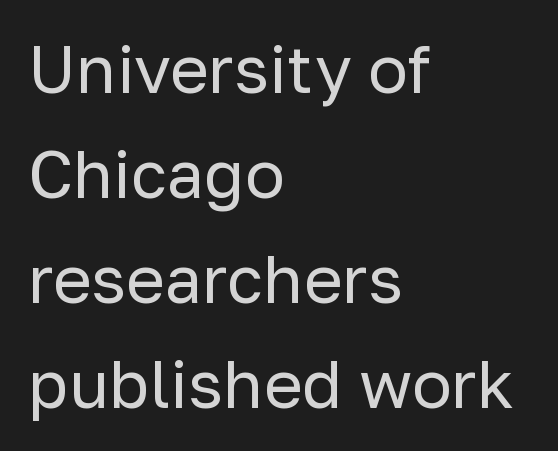
Q: Is the text bold? A: No.
Q: Is the text italic (slanted)? A: No, it is upright.
Q: Is the typeface a serif or a sans-serif typeface? A: Sans-serif.
Q: Is the text underlined? A: No.
Q: How is the paragraph aligned? A: Left-aligned.
Q: Is the spacing between letters normal or unusually wide? A: Normal.
Q: Is the spacing between lines tight, normal or loose? A: Normal.
Q: Width (condensed, normal, or wide)? A: Normal.
Q: Stroke contrast? A: Low.
Q: x-height? A: Medium.
Q: Monospaced? A: No.
